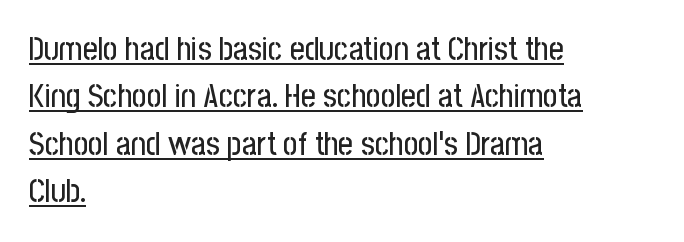
Left-aligned paragraph, ragged on the right. Emphasis is given by a line drawn under the lettering. The rendering uses a moderate line-height, typical for paragraphs. This is the regular roman posture of the typeface.
